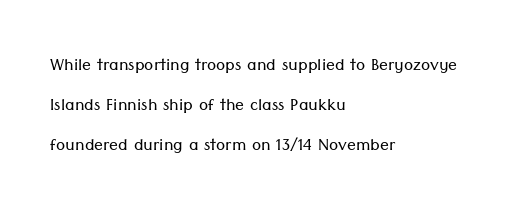
The image shows 22 px text type, upright; set left-aligned, line spacing 1.81x, normal letter spacing, not underlined.
